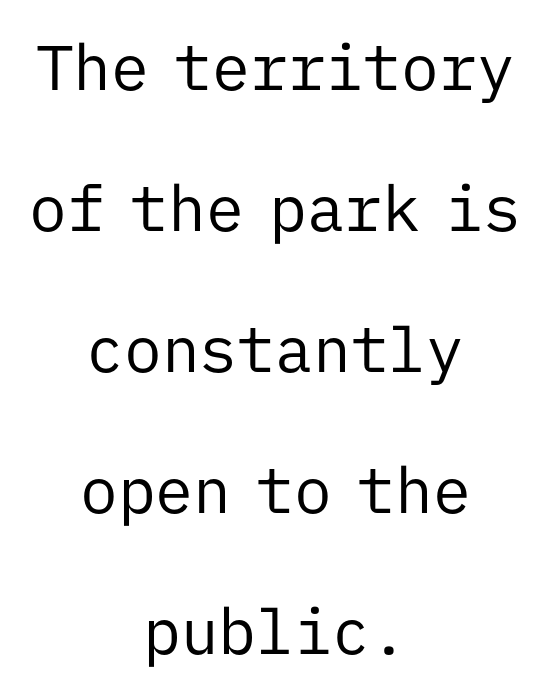
The image shows 63 px regular-weight sans-serif type, upright, monospaced; set centered, loose line spacing (2.24x), normal letter spacing, not underlined; low stroke contrast and a medium x-height.
